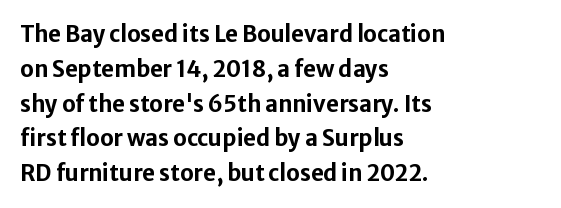
The image shows 22 px bold type, upright; set left-aligned, normal line spacing (1.58x), normal letter spacing, not underlined.
